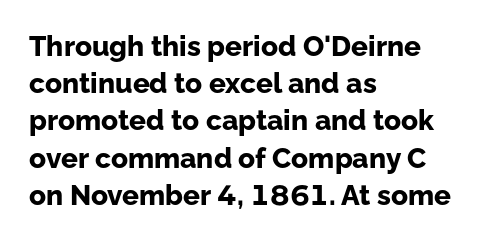
{"serif": "no", "italic": "no", "bold": "yes", "weight": "bold", "width": "normal", "stroke_contrast": "low", "x_height": "medium", "monospaced": "no", "underline": "no", "align": "left", "line_spacing": "normal", "line_spacing_ratio": 1.33, "letter_spacing": "normal", "letter_spacing_em": 0.0, "glyph_px": 28}
